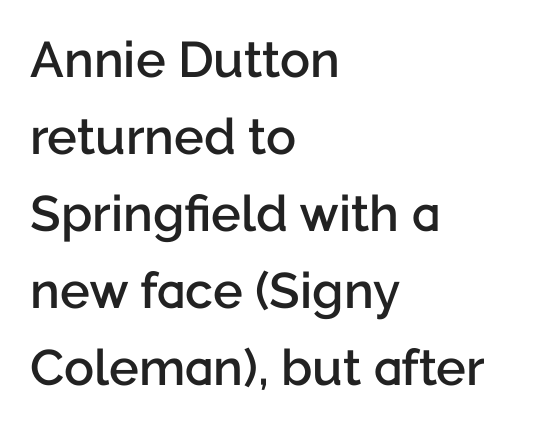
{"serif": "no", "italic": "no", "bold": "semi", "weight": "semibold", "width": "normal", "stroke_contrast": "low", "x_height": "medium", "monospaced": "no", "underline": "no", "align": "left", "line_spacing": "normal", "line_spacing_ratio": 1.54, "letter_spacing": "normal", "letter_spacing_em": 0.0, "glyph_px": 50}
